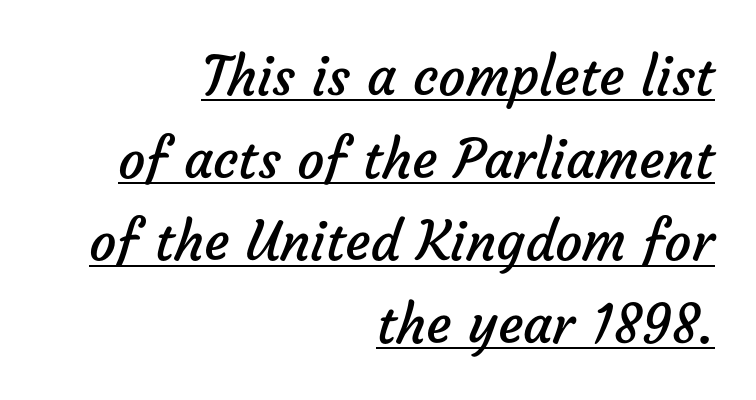
{"serif": "no", "bold": "no", "weight": "regular", "width": "normal", "stroke_contrast": "low", "x_height": "medium", "monospaced": "no", "underline": "yes", "align": "right", "line_spacing": "normal", "line_spacing_ratio": 1.53, "letter_spacing": "normal", "letter_spacing_em": 0.0, "glyph_px": 54}
